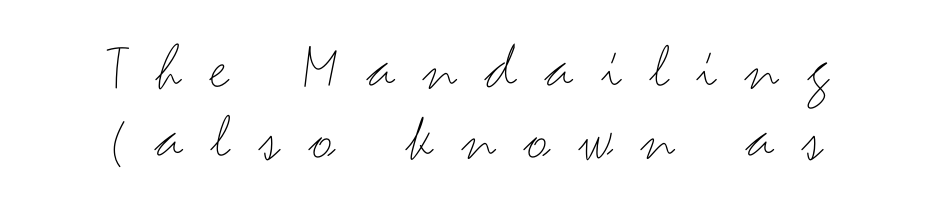
{"serif": "no", "bold": "no", "weight": "thin", "width": "wide", "stroke_contrast": "medium", "x_height": "small", "monospaced": "no", "underline": "no", "align": "center", "line_spacing": "tight", "line_spacing_ratio": 1.04, "letter_spacing": "wide", "letter_spacing_em": 0.43, "glyph_px": 67}
